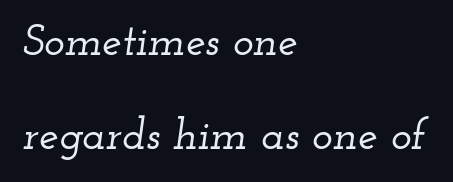
{"serif": "yes", "italic": "yes", "lean": "right", "slant_degrees": 12, "width": "wide", "stroke_contrast": "low", "x_height": "small", "monospaced": "no", "underline": "no", "align": "left", "line_spacing": "loose", "line_spacing_ratio": 2.13, "letter_spacing": "normal", "letter_spacing_em": 0.0, "glyph_px": 44}
